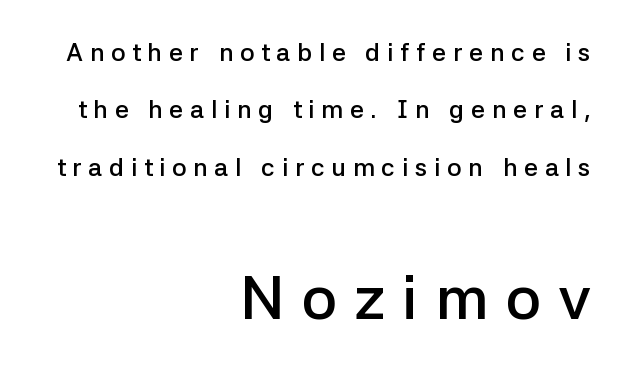
Q: Is the text bold? A: Semi-bold.
Q: Is the text italic (slanted)? A: No, it is upright.
Q: Is the typeface a serif or a sans-serif typeface? A: Sans-serif.
Q: Is the text underlined? A: No.
Q: How is the paragraph aligned? A: Right-aligned.
Q: Is the spacing between letters normal or unusually wide? A: Unusually wide.
Q: Is the spacing between lines tight, normal or loose? A: Loose.
Q: Which block of text is set in a larger size, the first (top) or the second (bottom)? A: The second (bottom) one.
Q: Width (condensed, normal, or wide)? A: Normal.
Q: Stroke contrast? A: Low.
Q: x-height? A: Medium.
Q: Monospaced? A: No.
